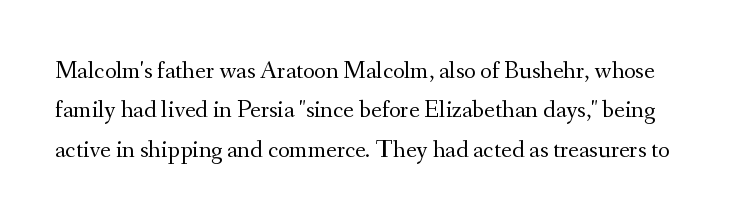
The image shows 25 px text type, upright; set normal line spacing (1.58x), normal letter spacing, not underlined.
